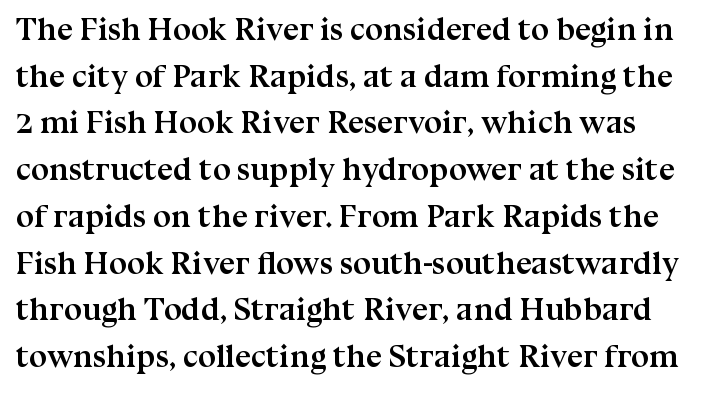
Q: Is the text bold? A: Yes.
Q: Is the text italic (slanted)? A: No, it is upright.
Q: Is the typeface a serif or a sans-serif typeface? A: Serif.
Q: Is the text underlined? A: No.
Q: Is the spacing between letters normal or unusually wide? A: Normal.
Q: Is the spacing between lines tight, normal or loose? A: Normal.
Q: Width (condensed, normal, or wide)? A: Normal.
Q: Stroke contrast? A: Medium.
Q: x-height? A: Medium.
Q: Monospaced? A: No.
